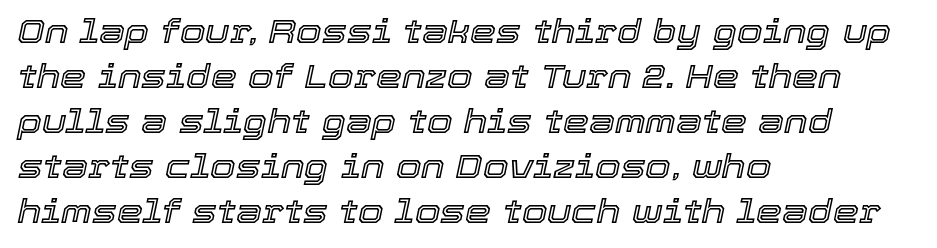
Q: Is the text italic (slanted)? A: Yes, it leans right by about 12 degrees.
Q: Is the text underlined? A: No.
Q: How is the paragraph aligned? A: Left-aligned.
Q: Is the spacing between letters normal or unusually wide? A: Normal.
Q: Is the spacing between lines tight, normal or loose? A: Normal.
Q: Width (condensed, normal, or wide)? A: Normal.
Q: x-height? A: Medium.
Q: Monospaced? A: No.
